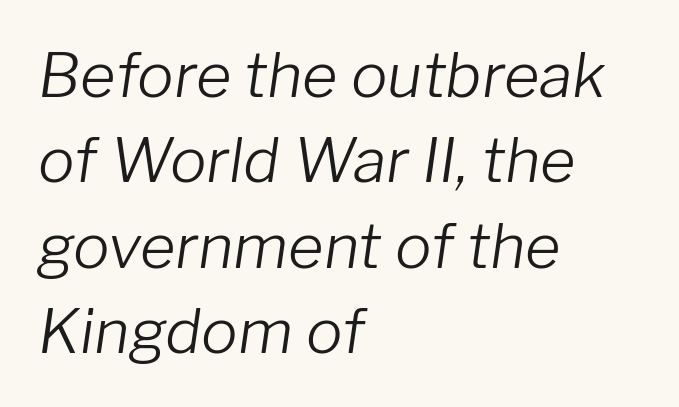
What's the leading like? Ordinary, nothing unusual. The words here are not underlined. There's an unmistakable incline to the writing here. The face used here is proportionally spaced, like ordinary book or web type. Here the glyphs are tracked normally, forming tight word shapes.
